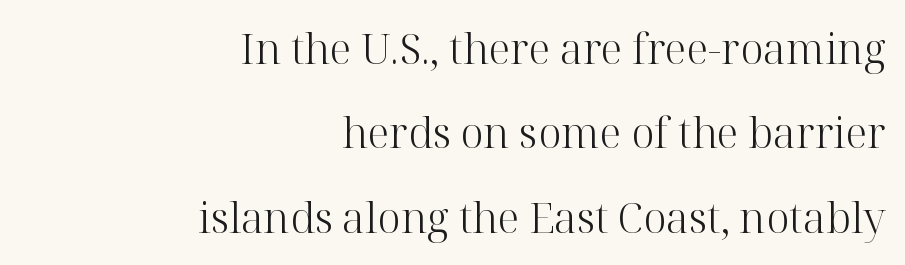
This rendering leaves character spacing at its baseline value. Leading is clearly above the norm, producing a sparse column. Here the designer chose a conventional face with non-uniform glyph widths. No extra ink here — the face is not bold. The type family on display is of the serif kind.
